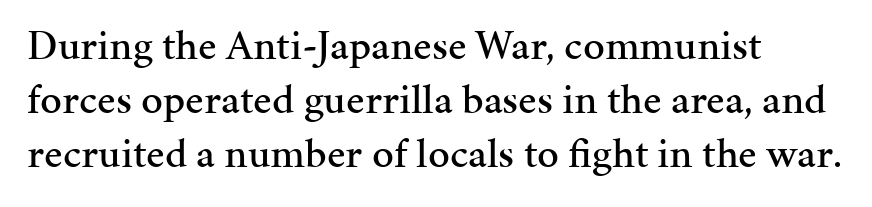
{"serif": "yes", "italic": "no", "width": "normal", "stroke_contrast": "medium", "x_height": "medium", "monospaced": "no", "underline": "no", "align": "left", "line_spacing": "normal", "line_spacing_ratio": 1.26, "letter_spacing": "normal", "letter_spacing_em": 0.0, "glyph_px": 43}
